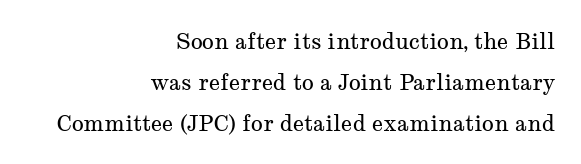
The image shows 22 px text type, upright; set right-aligned, line spacing 1.86x, normal letter spacing, not underlined.
